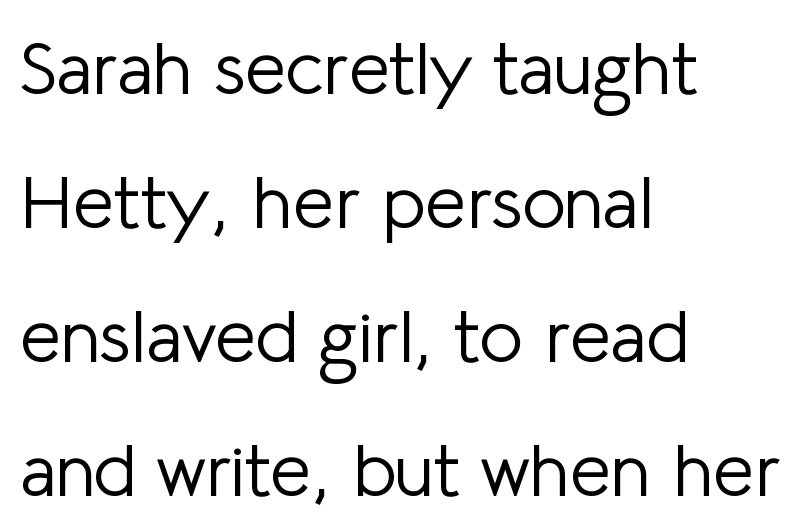
{"serif": "no", "italic": "no", "bold": "no", "weight": "light", "width": "normal", "stroke_contrast": "low", "x_height": "medium", "monospaced": "no", "underline": "no", "align": "left", "line_spacing_ratio": 1.81, "letter_spacing": "normal", "letter_spacing_em": 0.0, "glyph_px": 74}
